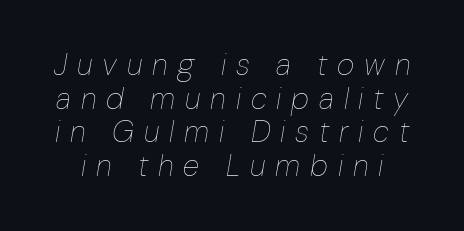
Characters are canted at an angle relative to the baseline's perpendicular. Tightly led — the rows are bunched. Honestly, there is no underline to notice here at all. Honestly, the letter spacing is so wide it's the main thing you notice. This sample has the flowing, uneven cadence of proportional lettering.
